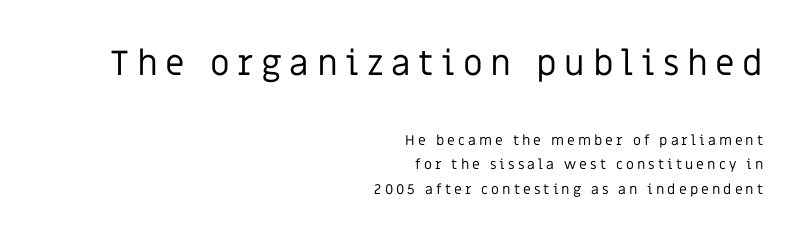
Letterform terminals end flat and unadorned throughout the passage. This rendering features lettering with no underline. A typesetter would call this proportional, since set widths differ per character. This is roman type, the default non-slanted kind. Reading top to bottom, the characters get smaller at the block break.
